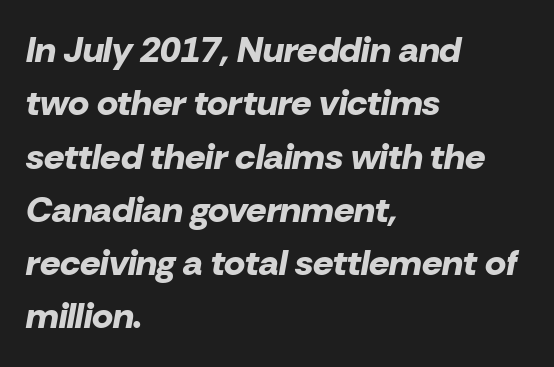
{"italic": "yes", "lean": "right", "slant_degrees": 10, "bold": "yes", "weight": "bold", "width": "normal", "stroke_contrast": "low", "x_height": "medium", "monospaced": "no", "underline": "no", "align": "left", "line_spacing": "normal", "line_spacing_ratio": 1.48, "letter_spacing": "normal", "letter_spacing_em": 0.0, "glyph_px": 36}
